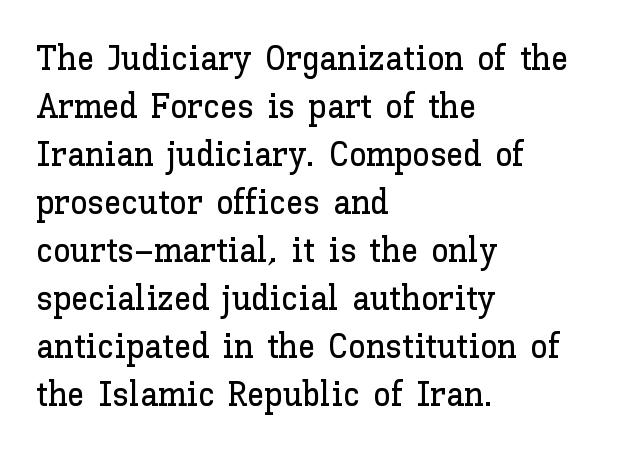
The image shows 35 px text type, upright; set left-aligned, normal line spacing (1.37x), normal letter spacing, not underlined; low stroke contrast and a medium x-height.
